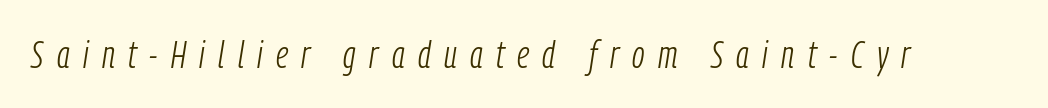
The image shows 38 px light, condensed type, italic (leaning right); set unusually wide letter spacing (+0.35 em), not underlined; low stroke contrast and a medium x-height.
